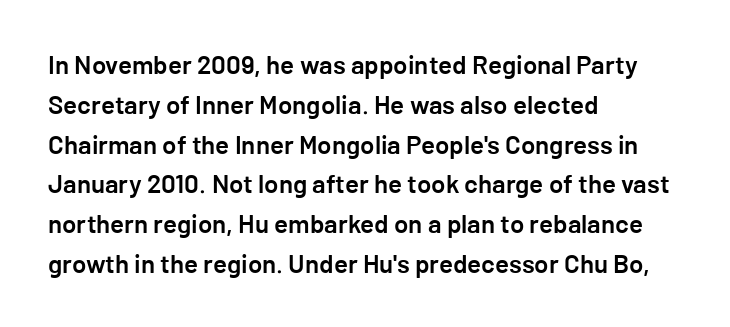
The image shows 26 px text type, upright; set left-aligned, normal line spacing (1.53x), normal letter spacing, not underlined.
